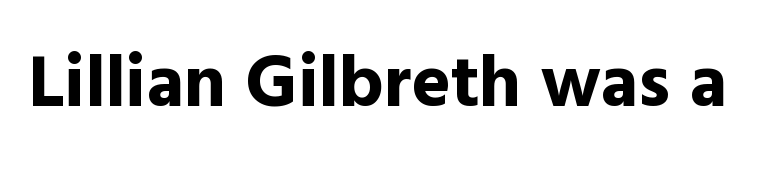
Underline: absent. There is no visible air inserted between adjacent glyphs. A roman cut, with each character standing at attention. You could not count columns in this text — the font is proportionally spaced. The font family rendered here belongs to the sans-serif group.
